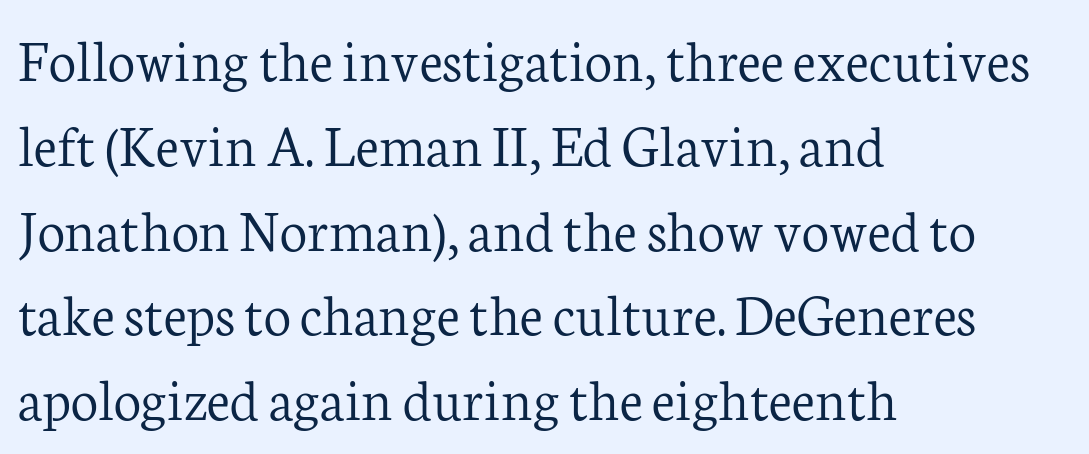
The image shows 61 px light serif type, upright; set left-aligned, normal line spacing (1.39x), normal letter spacing, not underlined; low stroke contrast and a medium x-height.
